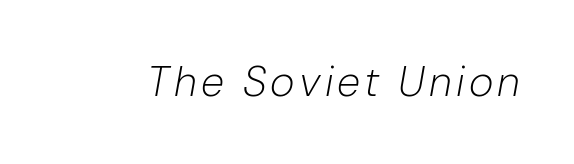
{"italic": "yes", "lean": "right", "slant_degrees": 10, "bold": "no", "weight": "light", "width": "normal", "stroke_contrast": "low", "x_height": "medium", "monospaced": "no", "underline": "no", "glyph_px": 42}
